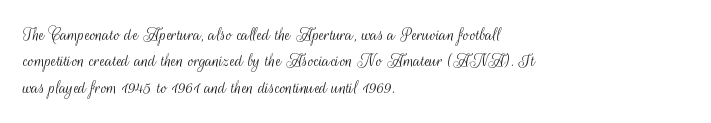
{"bold": "no", "underline": "no", "align": "left", "line_spacing": "normal", "line_spacing_ratio": 1.32, "letter_spacing": "normal", "letter_spacing_em": 0.0, "glyph_px": 20}
